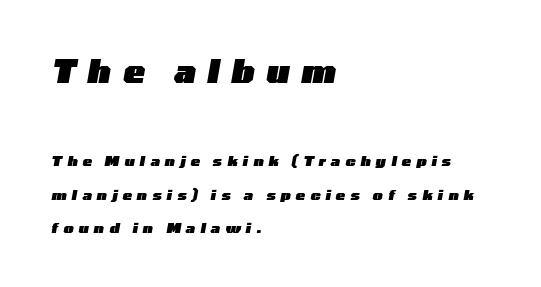
Compared with a centered layout, this one pins lines to the left instead. The glyphs are unaccompanied by any horizontal stroke below them. What's the leading like? Stretched, with rows far apart. If you squint, the top block still reads clearly — it's the larger of the two.
